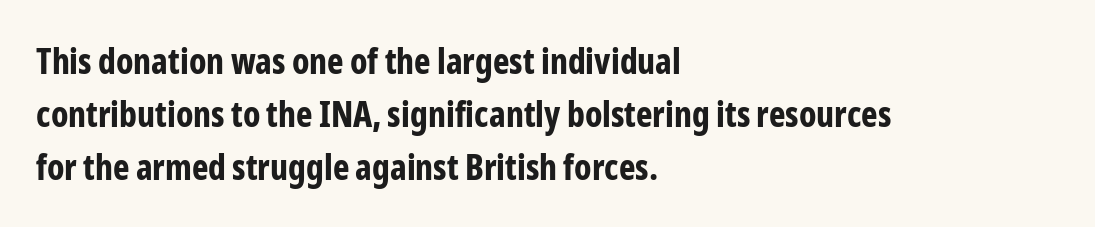
The image shows 35 px bold, condensed sans-serif type, upright; set left-aligned, normal line spacing (1.51x), normal letter spacing, not underlined; low stroke contrast and a medium x-height.
